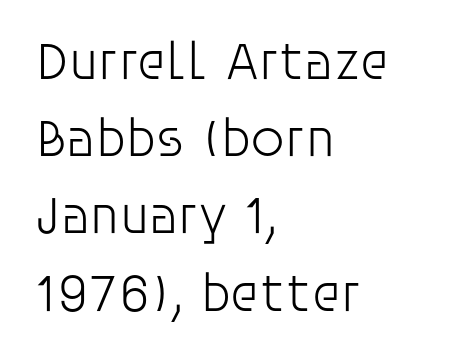
The image shows 54 px light sans-serif type, upright; set left-aligned, normal line spacing (1.43x), normal letter spacing, not underlined; low stroke contrast and a large x-height.
